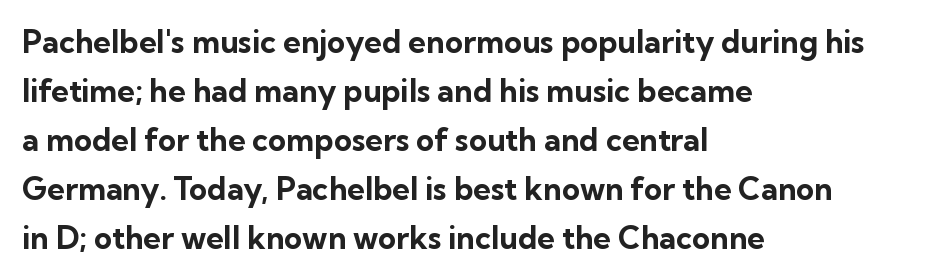
Q: Is the text bold? A: Yes.
Q: Is the text italic (slanted)? A: No, it is upright.
Q: Is the typeface a serif or a sans-serif typeface? A: Sans-serif.
Q: Is the text underlined? A: No.
Q: How is the paragraph aligned? A: Left-aligned.
Q: Is the spacing between letters normal or unusually wide? A: Normal.
Q: Is the spacing between lines tight, normal or loose? A: Normal.
Q: Width (condensed, normal, or wide)? A: Normal.
Q: Stroke contrast? A: Low.
Q: x-height? A: Medium.
Q: Monospaced? A: No.
